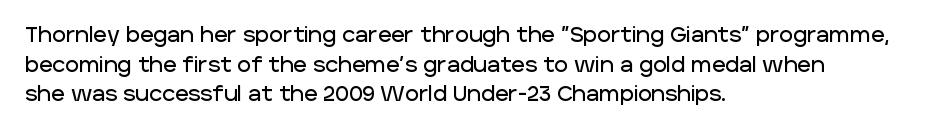
Q: Is the text italic (slanted)? A: No, it is upright.
Q: Is the text underlined? A: No.
Q: How is the paragraph aligned? A: Left-aligned.
Q: Is the spacing between letters normal or unusually wide? A: Normal.
Q: Is the spacing between lines tight, normal or loose? A: Normal.
